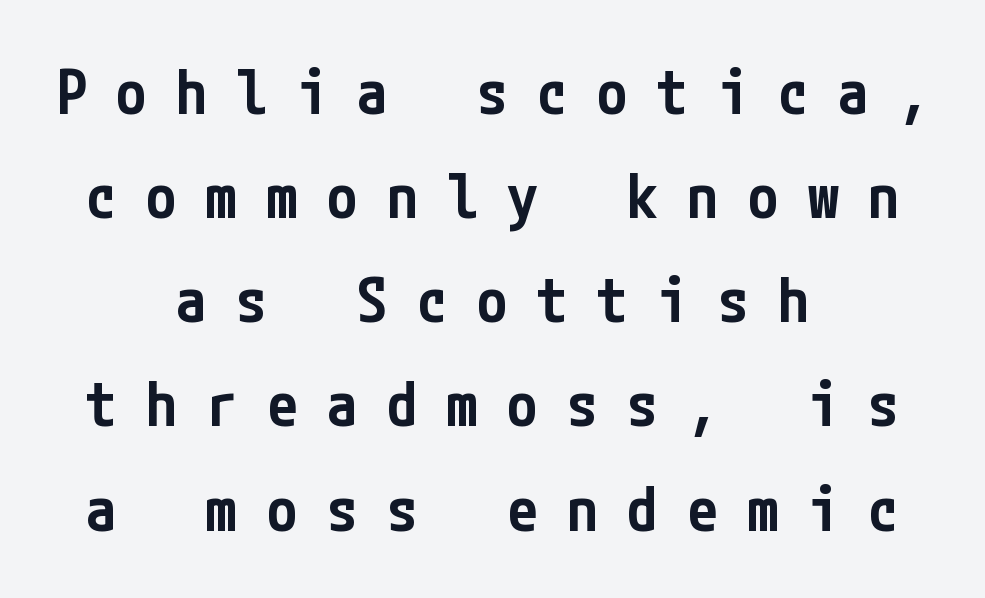
Italic: no, the glyphs are upright roman. These lines are composed in type without serifs. In terms of leading, this rendering sits right in the middle. Every letter is mildly thick-stroked: semibold rather than bold.
